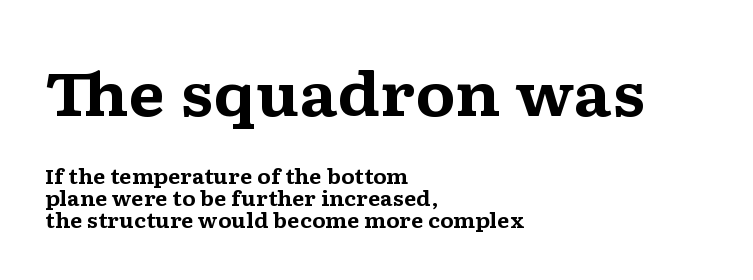
{"serif": "yes", "italic": "no", "bold": "yes", "weight": "bold", "width": "wide", "stroke_contrast": "medium", "x_height": "medium", "monospaced": "no", "underline": "no", "align": "left", "line_spacing": "tight", "line_spacing_ratio": 1.11, "letter_spacing": "normal", "letter_spacing_em": 0.0, "larger_block": "first", "size_ratio": 3.0, "glyph_px": 60}
